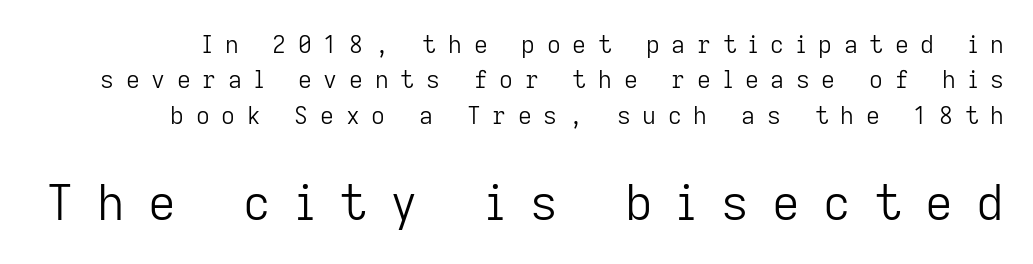
Q: Is the text bold? A: No.
Q: Is the text italic (slanted)? A: No, it is upright.
Q: Is the typeface a serif or a sans-serif typeface? A: Sans-serif.
Q: Is the text underlined? A: No.
Q: Is the spacing between letters normal or unusually wide? A: Unusually wide.
Q: Is the spacing between lines tight, normal or loose? A: Normal.
Q: Which block of text is set in a larger size, the first (top) or the second (bottom)? A: The second (bottom) one.
Q: Width (condensed, normal, or wide)? A: Normal.
Q: Stroke contrast? A: Low.
Q: x-height? A: Medium.
Q: Monospaced? A: No.
